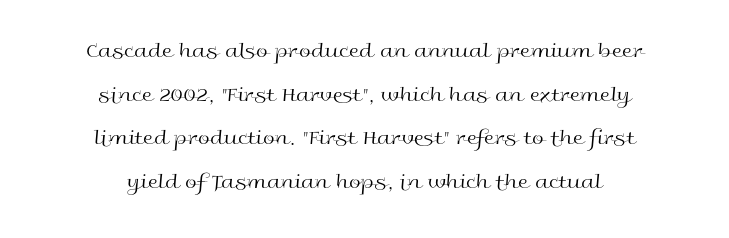
The image shows 21 px text type, upright; set centered, loose line spacing (2.08x), normal letter spacing, not underlined.
